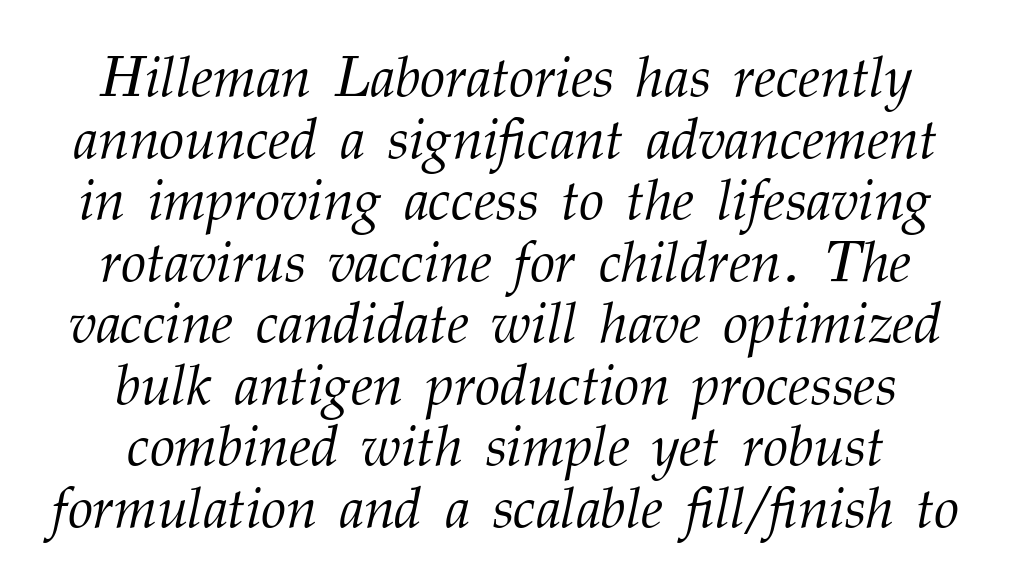
Letters have the restrained weight of plain body copy at most. The paragraph has two soft edges and a firm central axis. The letterforms sit shoulder to shoulder at normal distance. The space between consecutive lines is stingy. Descenders hang freely into open space.
